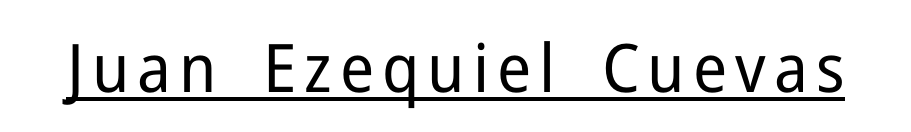
{"serif": "no", "italic": "no", "bold": "no", "weight": "regular", "width": "normal", "stroke_contrast": "low", "x_height": "medium", "monospaced": "no", "underline": "yes", "glyph_px": 67}
